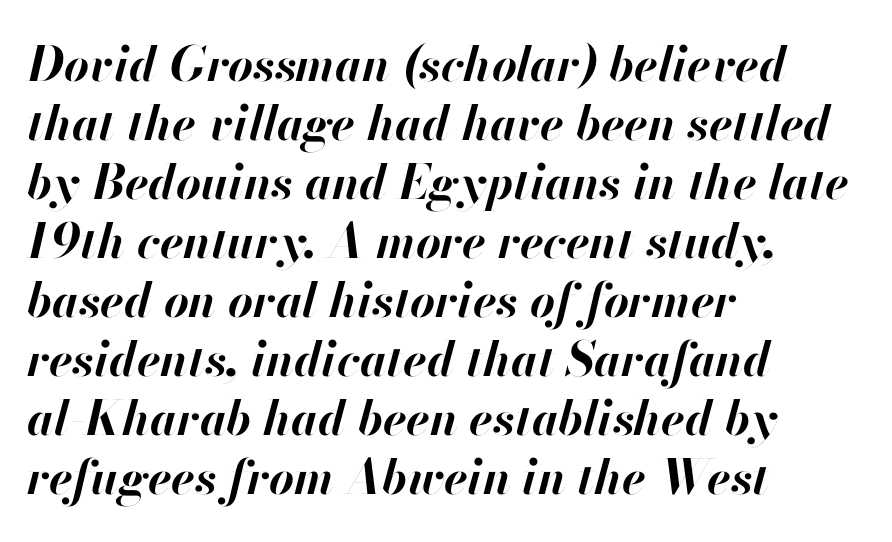
{"italic": "yes", "lean": "right", "slant_degrees": 13, "bold": "yes", "weight": "bold", "width": "normal", "stroke_contrast": "high", "x_height": "small", "monospaced": "no", "underline": "no", "align": "left", "line_spacing_ratio": 1.23, "letter_spacing": "normal", "letter_spacing_em": 0.0, "glyph_px": 48}
